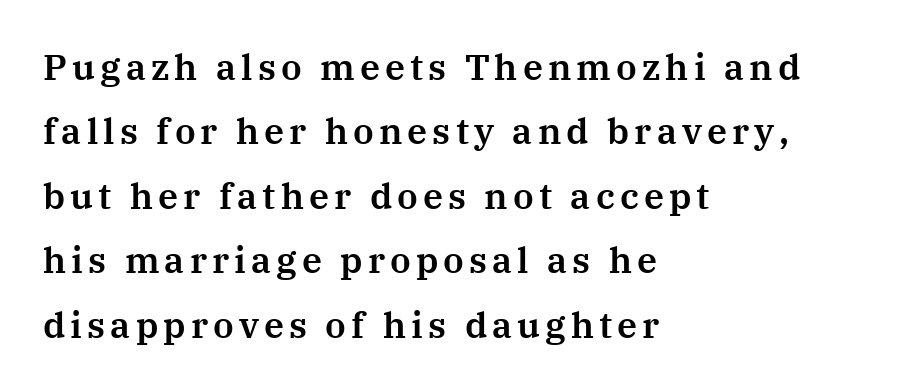
{"serif": "yes", "italic": "no", "width": "normal", "stroke_contrast": "medium", "x_height": "medium", "monospaced": "no", "underline": "no", "align": "left", "line_spacing_ratio": 1.79, "glyph_px": 36}
